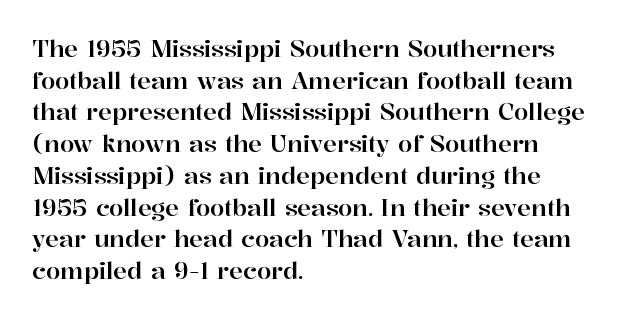
The image shows 23 px text type, upright; set left-aligned, normal line spacing (1.38x), normal letter spacing, not underlined.
